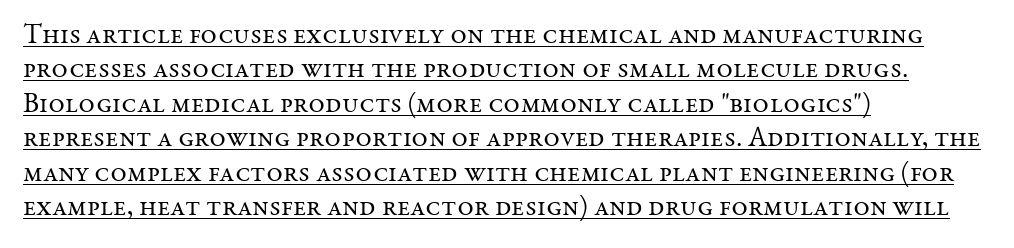
{"serif": "yes", "italic": "no", "bold": "no", "weight": "regular", "width": "normal", "stroke_contrast": "medium", "x_height": "medium", "monospaced": "no", "underline": "yes", "align": "left", "line_spacing_ratio": 1.23, "letter_spacing": "normal", "letter_spacing_em": 0.0, "glyph_px": 28}
